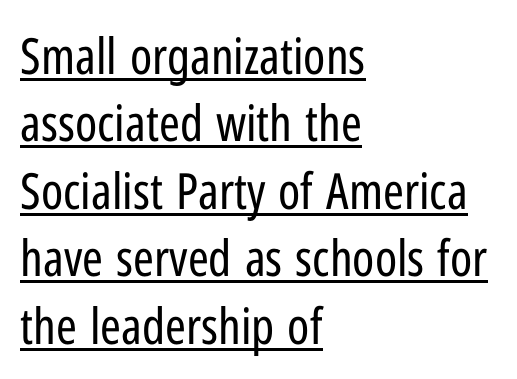
Serifs: no, the terminals of the letterforms are clean. Is this a fixed-width face? No — the glyphs have proportional, varying widths. This rendering uses left alignment, leaving the right contour irregular. The string is rendered with underlining switched on. Whoever set this chose a conventional vertical rhythm. Default kerning and tracking; the words read as compact shapes.
